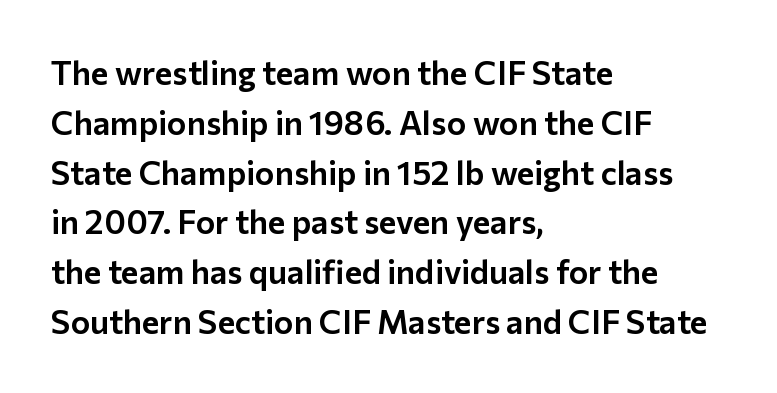
Proportional: the letters do not fall into vertical columns. A typesetter would call this leading conventional body-copy spacing. Underlining? Definitely not there. Designer's note — italics off, roman on. A classic flush-left, rag-right setting is used for this passage. What stands out about the letter spacing? Nothing — it is the standard amount.
